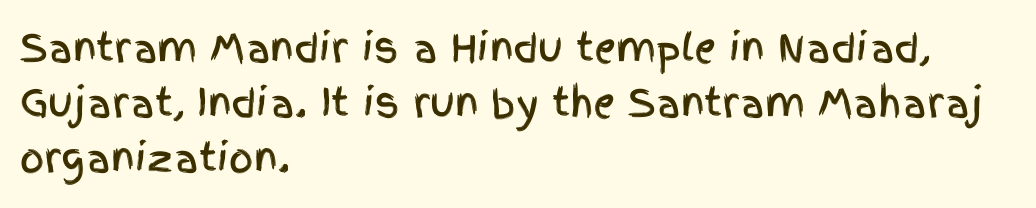
Q: Is the text italic (slanted)? A: No, it is upright.
Q: Is the typeface a serif or a sans-serif typeface? A: Sans-serif.
Q: Is the text underlined? A: No.
Q: How is the paragraph aligned? A: Left-aligned.
Q: Is the spacing between letters normal or unusually wide? A: Normal.
Q: Is the spacing between lines tight, normal or loose? A: Normal.
Q: Width (condensed, normal, or wide)? A: Condensed.
Q: x-height? A: Large.
Q: Monospaced? A: No.
